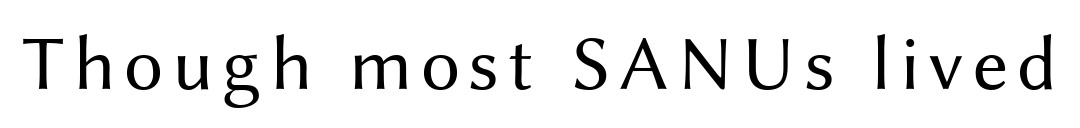
Q: Is the text bold? A: No.
Q: Is the text italic (slanted)? A: No, it is upright.
Q: Is the typeface a serif or a sans-serif typeface? A: Sans-serif.
Q: Is the text underlined? A: No.
Q: Width (condensed, normal, or wide)? A: Normal.
Q: Stroke contrast? A: Medium.
Q: x-height? A: Medium.
Q: Monospaced? A: No.
